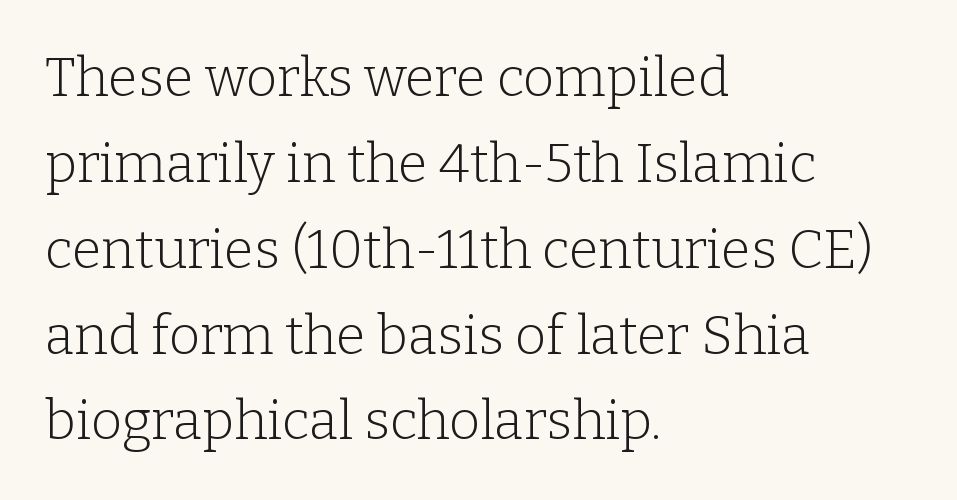
{"serif": "yes", "italic": "no", "bold": "no", "weight": "light", "width": "normal", "stroke_contrast": "low", "x_height": "medium", "monospaced": "no", "underline": "no", "align": "left", "line_spacing": "normal", "line_spacing_ratio": 1.59, "letter_spacing": "normal", "letter_spacing_em": 0.0, "glyph_px": 54}
